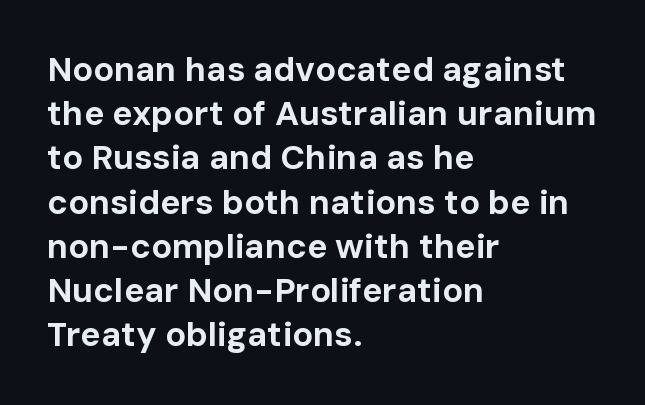
{"serif": "no", "italic": "no", "bold": "yes", "weight": "bold", "width": "normal", "stroke_contrast": "low", "x_height": "medium", "monospaced": "no", "underline": "no", "align": "left", "line_spacing": "normal", "line_spacing_ratio": 1.3, "letter_spacing": "normal", "letter_spacing_em": 0.0, "glyph_px": 34}
